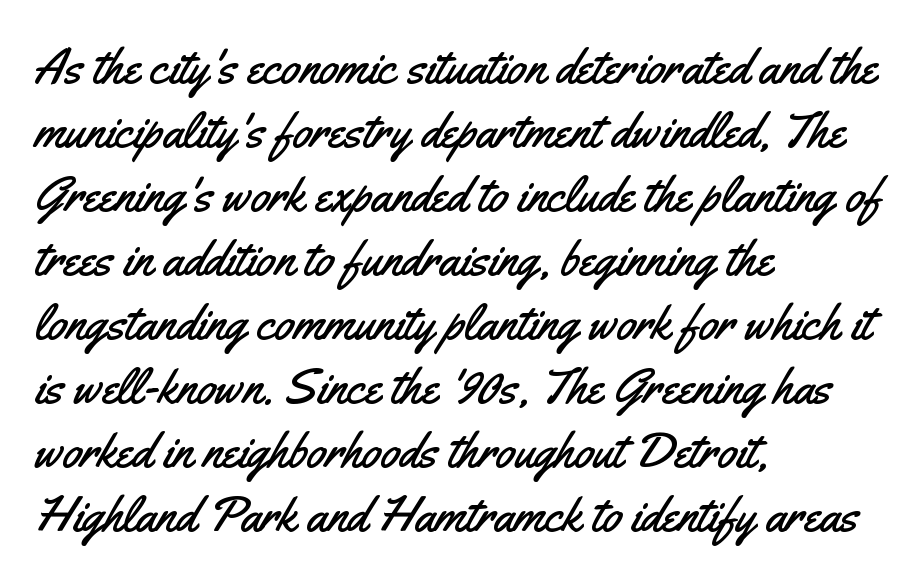
The image shows 50 px condensed sans-serif type; set left-aligned, normal line spacing (1.28x), normal letter spacing, not underlined; medium stroke contrast and a small x-height.
